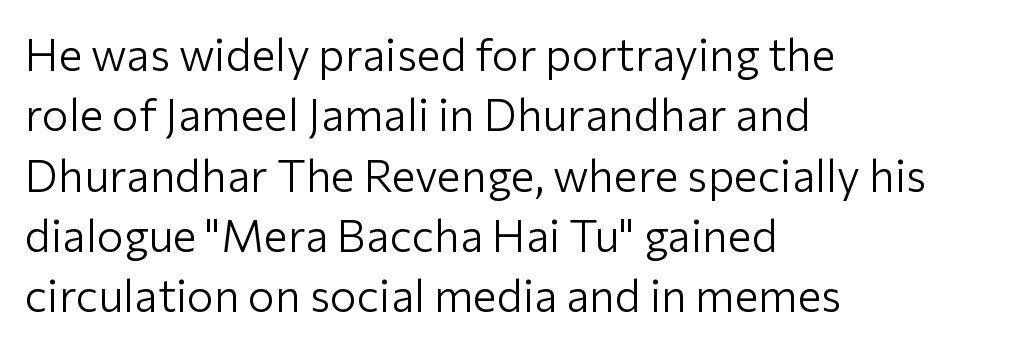
{"serif": "no", "italic": "no", "bold": "no", "weight": "light", "width": "normal", "stroke_contrast": "low", "x_height": "medium", "monospaced": "no", "underline": "no", "align": "left", "line_spacing": "normal", "line_spacing_ratio": 1.34, "letter_spacing": "normal", "letter_spacing_em": 0.0, "glyph_px": 45}
